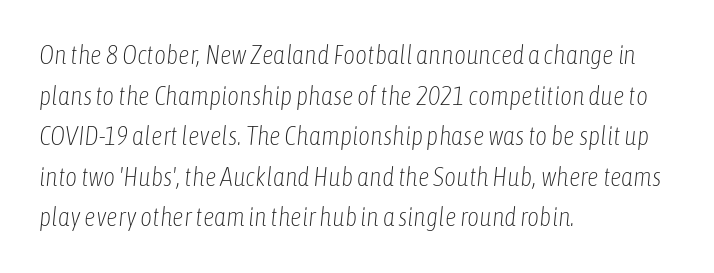
Q: Is the text bold? A: No.
Q: Is the text italic (slanted)? A: Yes, it leans right by about 6 degrees.
Q: Is the text underlined? A: No.
Q: How is the paragraph aligned? A: Left-aligned.
Q: Is the spacing between letters normal or unusually wide? A: Normal.
Q: Is the spacing between lines tight, normal or loose? A: Normal.
